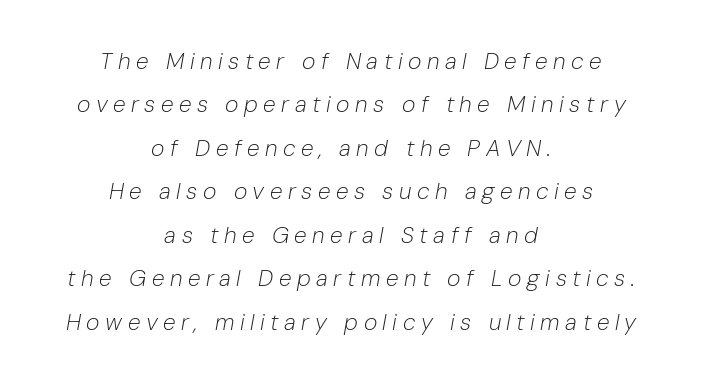
The zone under the glyphs is completely vacant. The rendering inserts visible extra space after every character. Characters are canted at an angle relative to the baseline's perpendicular. Ink coverage per letter is moderate at most.
